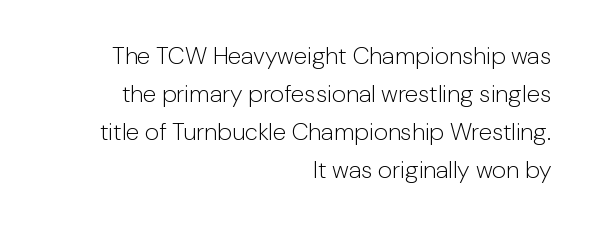
The image shows 24 px text type, upright; set right-aligned, normal line spacing (1.59x), normal letter spacing, not underlined.
